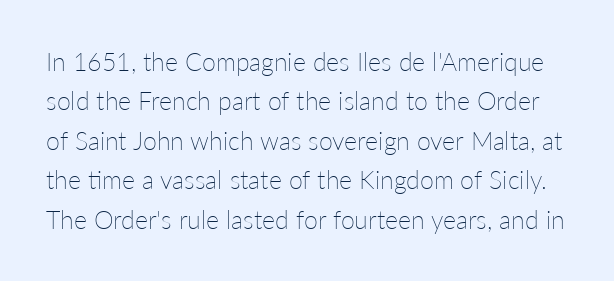
Observe the ordinary spacing: letters are neighbours, not strangers. Unlike italic type, these characters show no tilt at all. Words float on clear page, feet unadorned. Regular leading. Weight: regular or lighter.
